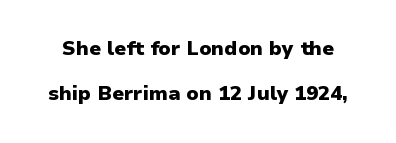
Strokes here are thick enough to call this a true bold. The face used here is rendered with its standard letterfit. Unmarked baselines from the first word to the last. It's the straight-up-and-down kind of type.
